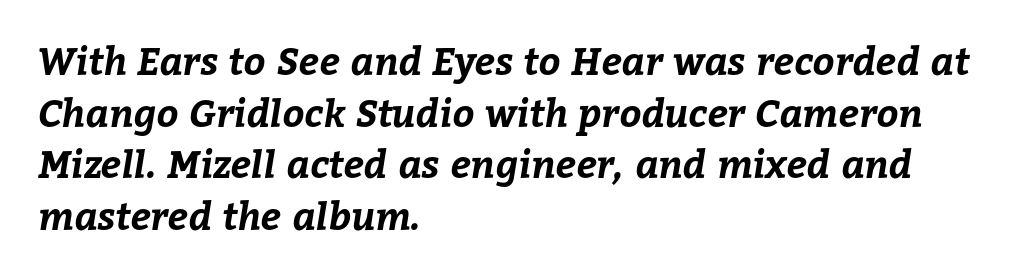
{"bold": "yes", "weight": "bold", "width": "normal", "stroke_contrast": "low", "x_height": "medium", "monospaced": "no", "underline": "no", "align": "left", "line_spacing": "normal", "line_spacing_ratio": 1.36, "letter_spacing": "normal", "letter_spacing_em": 0.0, "glyph_px": 38}
